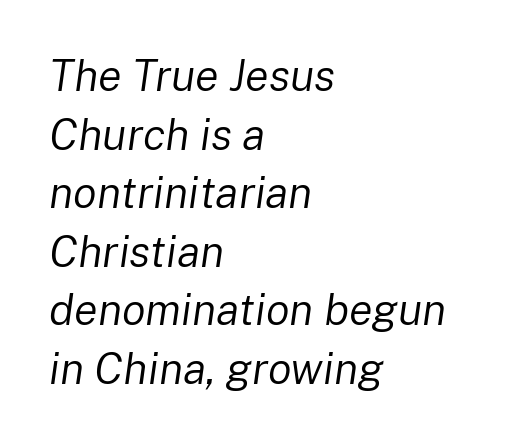
These lines are set flush left with a ragged right edge. Interline gaps are of average width in this sample. Short note: letters normally spaced. Caption: face not bold, strokes unweighted. The rendering uses natural spacing where letterforms have individual widths. The words here are not underlined.
